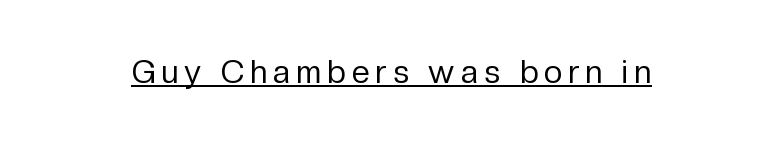
Q: Is the text bold? A: No.
Q: Is the text italic (slanted)? A: No, it is upright.
Q: Is the typeface a serif or a sans-serif typeface? A: Sans-serif.
Q: Is the text underlined? A: Yes.
Q: Width (condensed, normal, or wide)? A: Normal.
Q: Stroke contrast? A: Low.
Q: x-height? A: Medium.
Q: Monospaced? A: No.
